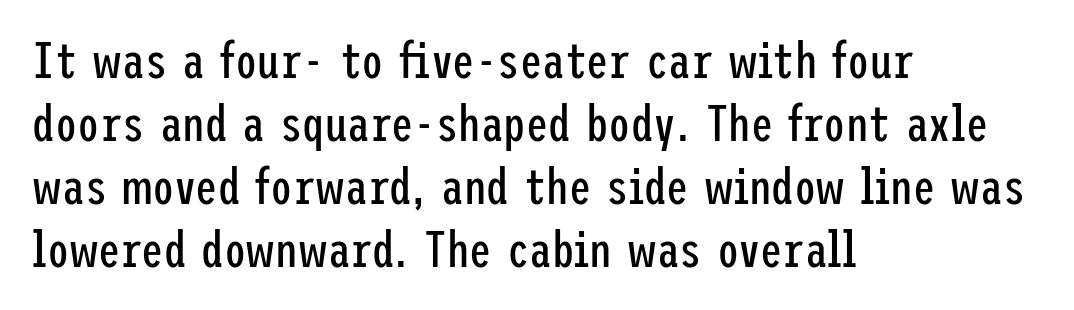
Q: Is the text bold? A: No.
Q: Is the text italic (slanted)? A: No, it is upright.
Q: Is the typeface a serif or a sans-serif typeface? A: Sans-serif.
Q: Is the text underlined? A: No.
Q: How is the paragraph aligned? A: Left-aligned.
Q: Is the spacing between letters normal or unusually wide? A: Normal.
Q: Is the spacing between lines tight, normal or loose? A: Normal.
Q: Width (condensed, normal, or wide)? A: Condensed.
Q: Stroke contrast? A: Low.
Q: x-height? A: Medium.
